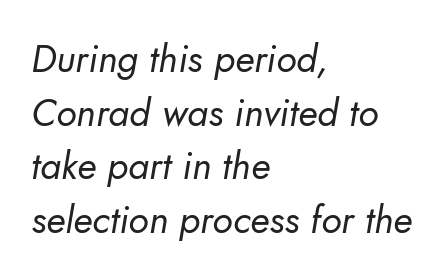
{"serif": "no", "bold": "no", "weight": "regular", "width": "normal", "stroke_contrast": "low", "x_height": "small", "monospaced": "no", "underline": "no", "align": "left", "line_spacing": "normal", "line_spacing_ratio": 1.41, "letter_spacing": "normal", "letter_spacing_em": 0.0, "glyph_px": 38}
